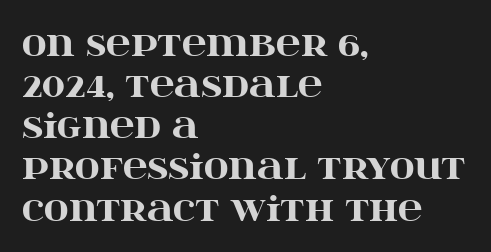
{"serif": "yes", "italic": "no", "bold": "yes", "weight": "heavy", "width": "wide", "stroke_contrast": "high", "x_height": "large", "monospaced": "no", "underline": "no", "align": "left", "line_spacing_ratio": 1.21, "letter_spacing": "normal", "letter_spacing_em": 0.0, "glyph_px": 34}
